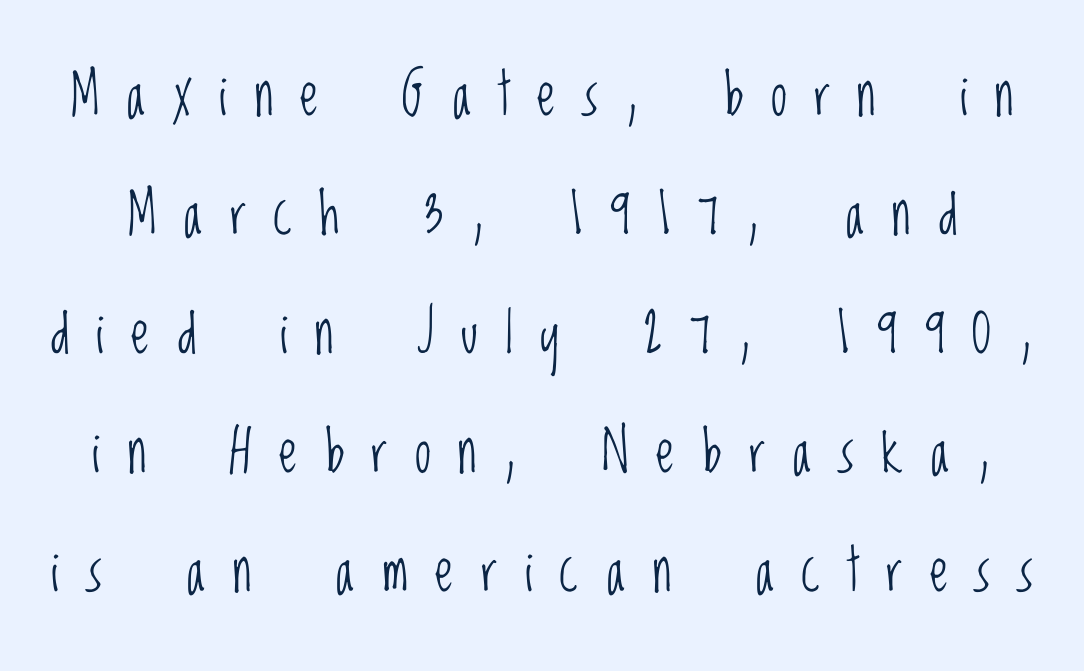
The image shows 58 px light, condensed sans-serif type, upright; set loose line spacing (2.05x), unusually wide letter spacing (+0.47 em), not underlined; low stroke contrast and a large x-height.
